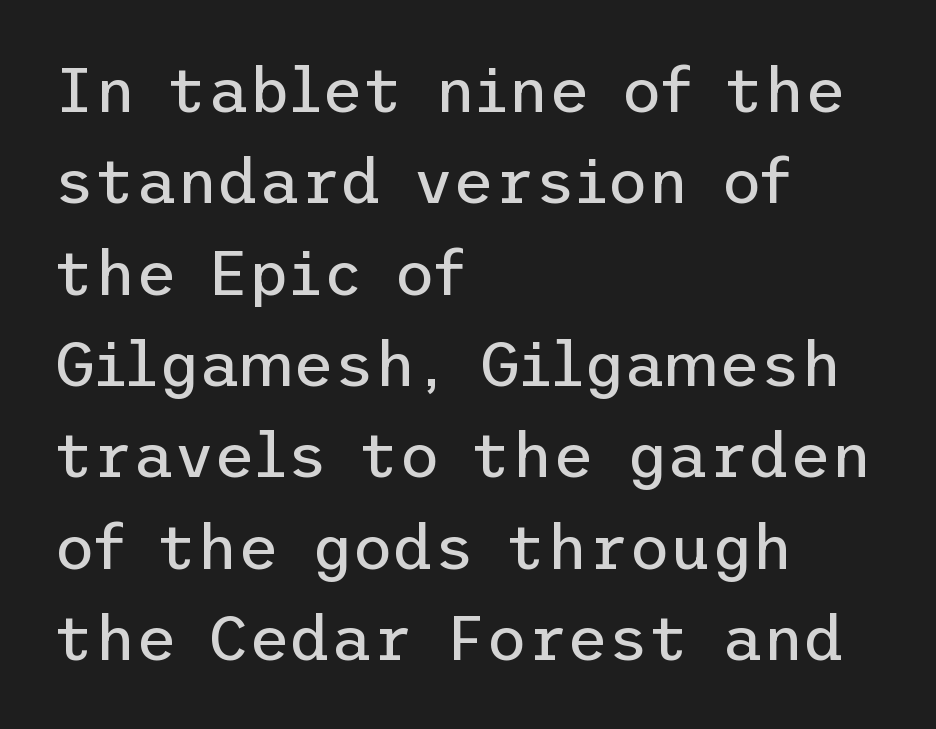
{"serif": "no", "italic": "no", "bold": "no", "weight": "regular", "width": "normal", "stroke_contrast": "low", "x_height": "medium", "underline": "no", "align": "left", "line_spacing": "normal", "line_spacing_ratio": 1.45, "letter_spacing": "normal", "letter_spacing_em": 0.0, "glyph_px": 63}
